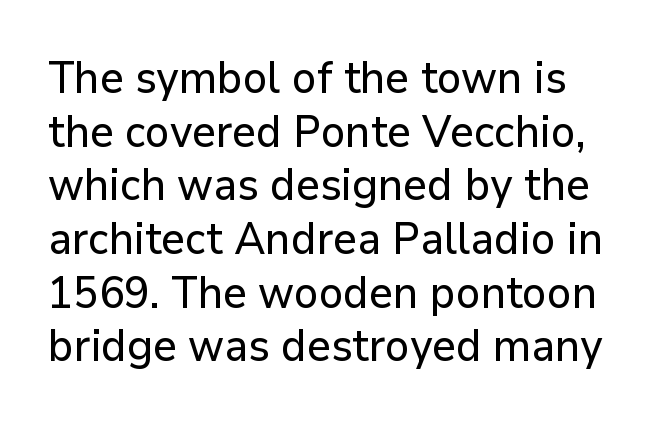
The image shows 44 px sans-serif type, upright; set line spacing 1.22x, normal letter spacing, not underlined; low stroke contrast and a medium x-height.
